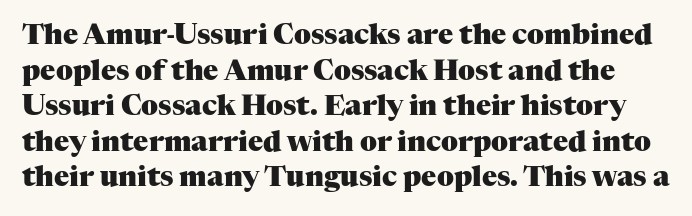
Q: Is the text bold? A: Yes.
Q: Is the text italic (slanted)? A: No, it is upright.
Q: Is the typeface a serif or a sans-serif typeface? A: Serif.
Q: Is the text underlined? A: No.
Q: Is the spacing between letters normal or unusually wide? A: Normal.
Q: Is the spacing between lines tight, normal or loose? A: Normal.
Q: Width (condensed, normal, or wide)? A: Normal.
Q: Stroke contrast? A: Medium.
Q: x-height? A: Medium.
Q: Monospaced? A: No.
